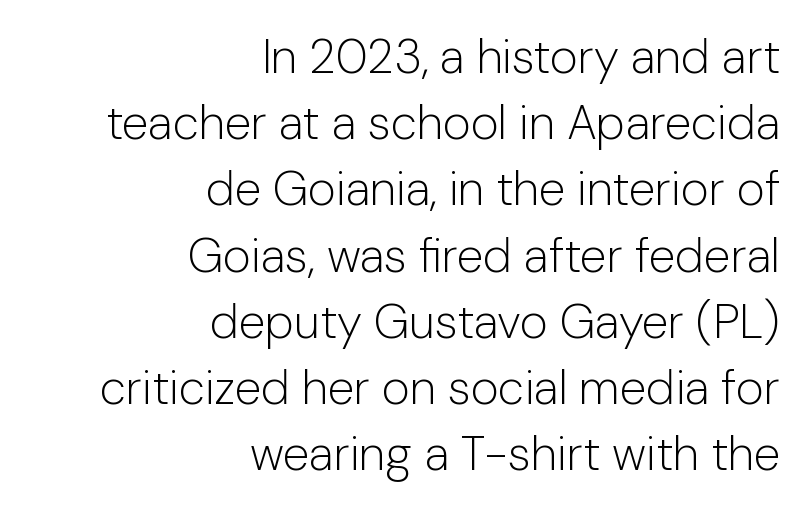
Q: Is the text bold? A: No.
Q: Is the text italic (slanted)? A: No, it is upright.
Q: Is the typeface a serif or a sans-serif typeface? A: Sans-serif.
Q: Is the text underlined? A: No.
Q: How is the paragraph aligned? A: Right-aligned.
Q: Is the spacing between letters normal or unusually wide? A: Normal.
Q: Is the spacing between lines tight, normal or loose? A: Normal.
Q: Width (condensed, normal, or wide)? A: Normal.
Q: Stroke contrast? A: Low.
Q: x-height? A: Medium.
Q: Monospaced? A: No.
